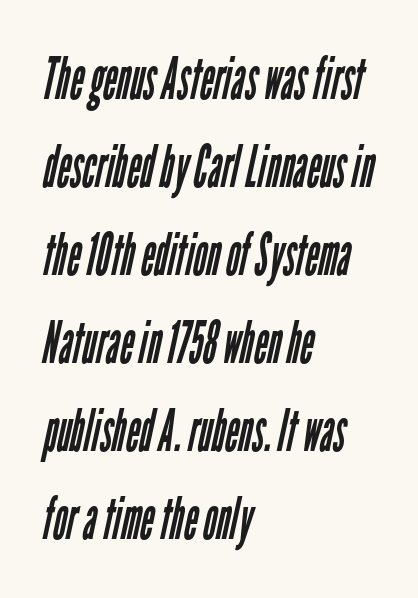
The image shows 59 px regular-weight, condensed sans-serif type; set left-aligned, normal line spacing (1.49x), normal letter spacing, not underlined; low stroke contrast and a medium x-height.
